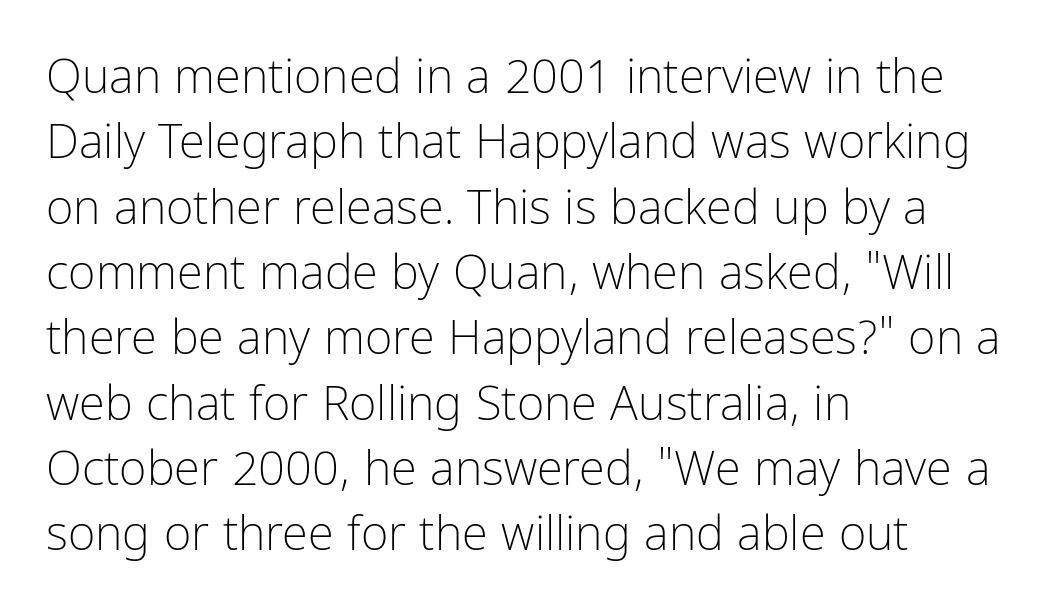
{"serif": "no", "italic": "no", "bold": "no", "weight": "light", "width": "condensed", "stroke_contrast": "low", "x_height": "medium", "monospaced": "no", "underline": "no", "align": "left", "line_spacing": "normal", "line_spacing_ratio": 1.39, "letter_spacing": "normal", "letter_spacing_em": 0.0, "glyph_px": 47}
